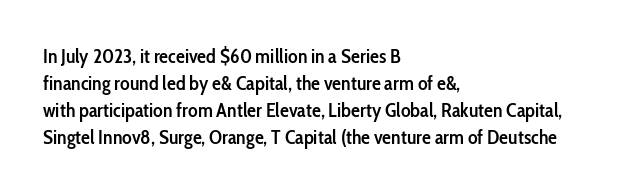
Q: Is the text bold? A: Semi-bold.
Q: Is the text italic (slanted)? A: No, it is upright.
Q: Is the text underlined? A: No.
Q: How is the paragraph aligned? A: Left-aligned.
Q: Is the spacing between letters normal or unusually wide? A: Normal.
Q: Is the spacing between lines tight, normal or loose? A: Normal.
